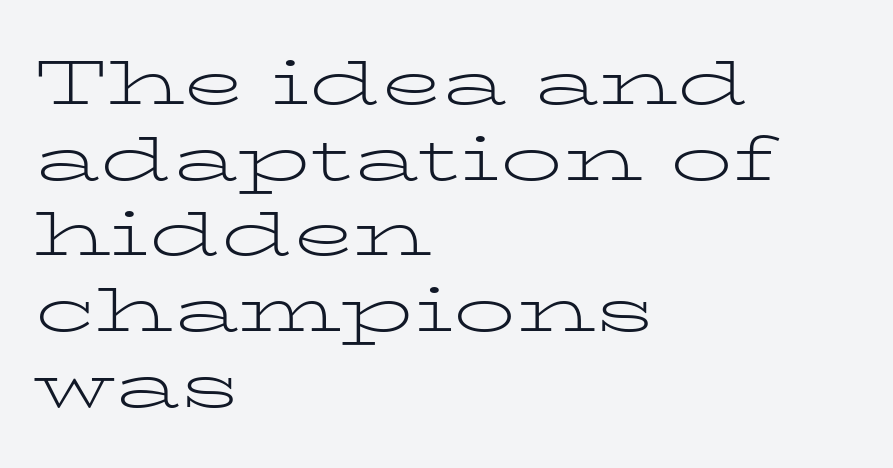
The image shows 62 px light, wide serif type, upright; set left-aligned, line spacing 1.22x, normal letter spacing, not underlined; low stroke contrast and a medium x-height.
